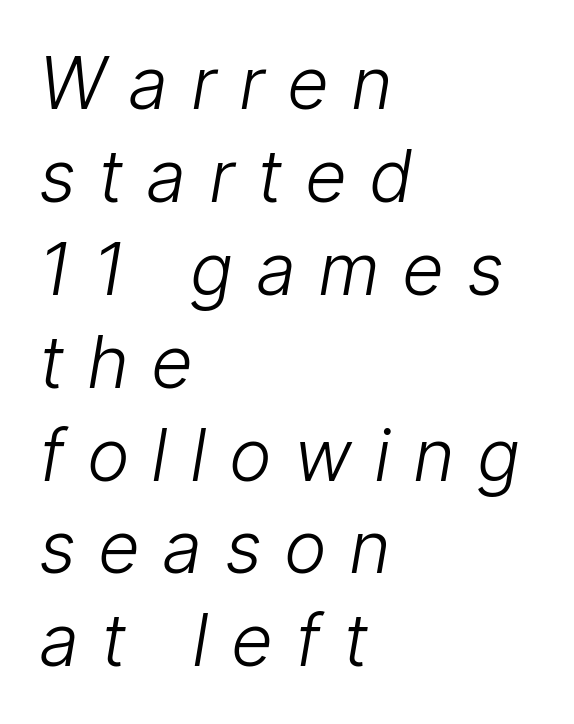
Q: Is the text bold? A: No.
Q: Is the typeface a serif or a sans-serif typeface? A: Sans-serif.
Q: Is the text underlined? A: No.
Q: How is the paragraph aligned? A: Left-aligned.
Q: Is the spacing between letters normal or unusually wide? A: Unusually wide.
Q: Is the spacing between lines tight, normal or loose? A: Normal.
Q: Width (condensed, normal, or wide)? A: Normal.
Q: Stroke contrast? A: Low.
Q: x-height? A: Medium.
Q: Monospaced? A: No.
